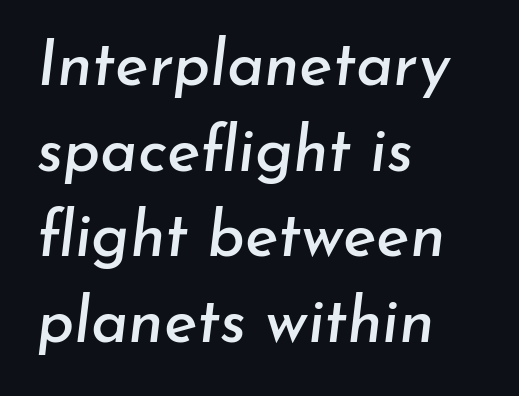
{"italic": "yes", "lean": "right", "slant_degrees": 7, "width": "normal", "stroke_contrast": "low", "x_height": "small", "monospaced": "no", "underline": "no", "align": "left", "line_spacing": "normal", "line_spacing_ratio": 1.36, "letter_spacing": "normal", "letter_spacing_em": 0.0, "glyph_px": 63}
